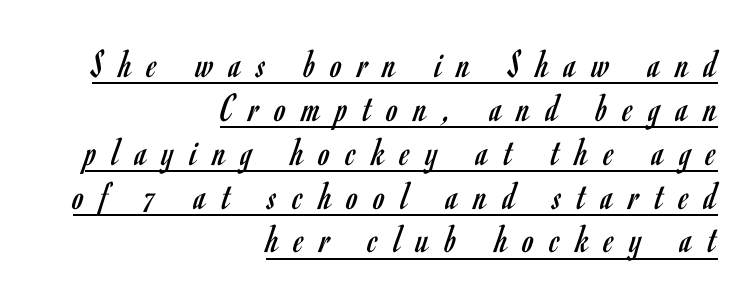
Q: Is the text bold? A: No.
Q: Is the text italic (slanted)? A: Yes.
Q: Is the typeface a serif or a sans-serif typeface? A: Sans-serif.
Q: Is the text underlined? A: Yes.
Q: How is the paragraph aligned? A: Right-aligned.
Q: Is the spacing between letters normal or unusually wide? A: Unusually wide.
Q: Is the spacing between lines tight, normal or loose? A: Tight.
Q: Width (condensed, normal, or wide)? A: Condensed.
Q: Stroke contrast? A: Low.
Q: x-height? A: Small.
Q: Monospaced? A: No.
